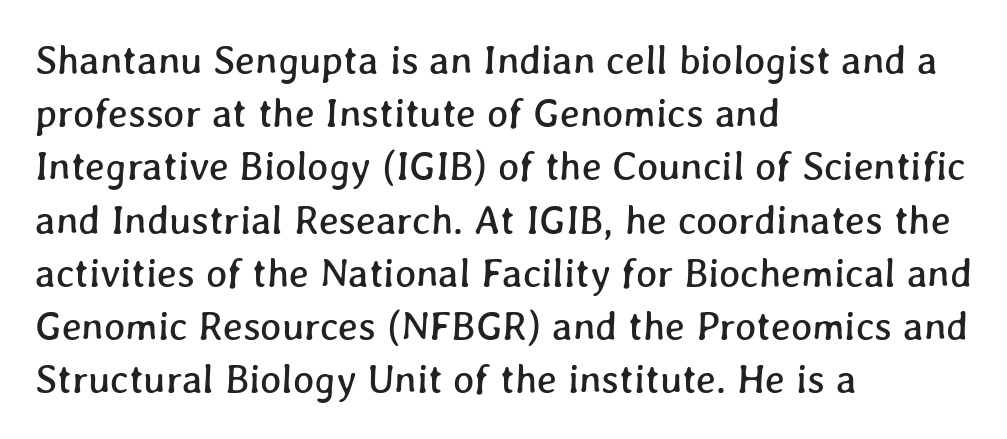
A student would call this left alignment; a typographer would say flush left, rag right. These lines keep a tight, regular rhythm from letter to letter. The leading is moderate, giving the passage an even texture. The glyphs are unaccompanied by any horizontal stroke below them. Spacing verdict: proportional, widths tailored to each character.
